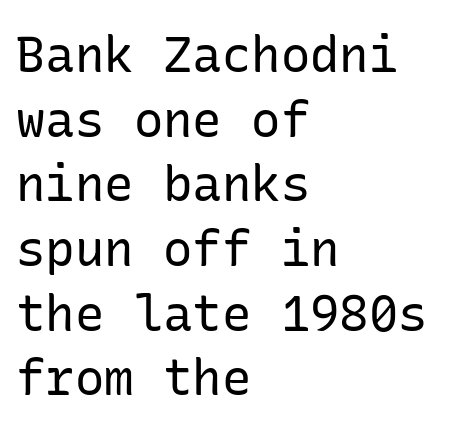
{"serif": "no", "italic": "no", "bold": "no", "weight": "regular", "width": "normal", "stroke_contrast": "low", "x_height": "medium", "underline": "no", "align": "left", "line_spacing": "normal", "line_spacing_ratio": 1.32, "letter_spacing": "normal", "letter_spacing_em": 0.0, "glyph_px": 49}
